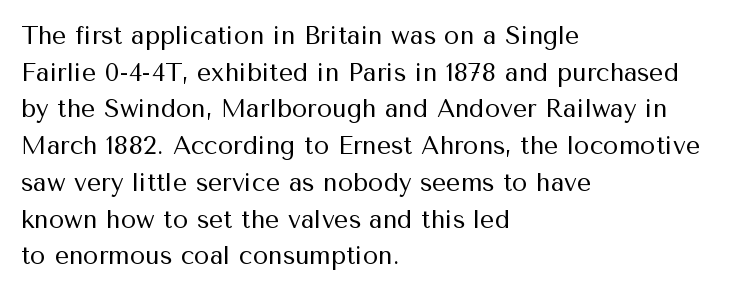
Weight: in the light-to-regular range. In CSS terms this would be text-align: left. The letters stand straight up with perfectly vertical stems. Each new line begins a customary step beneath the previous one. Characters follow at the spacing the type designer built in.
